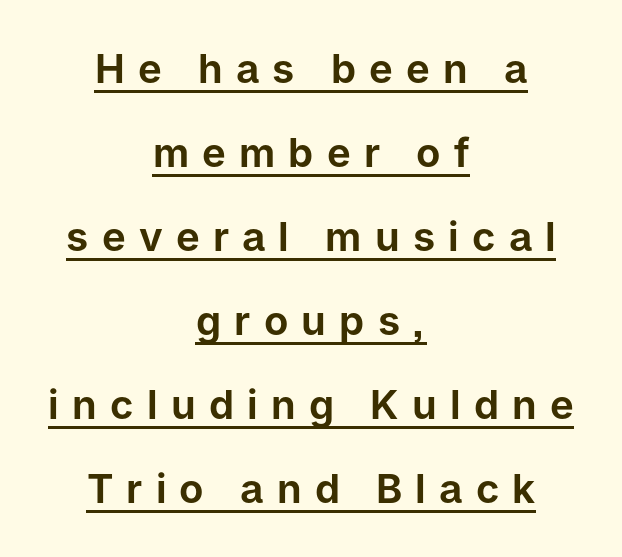
Proportional: the letters do not fall into vertical columns. Upright lettering throughout. A student would call this center alignment; a typographer would say set centered. Students, note that the glyphs here are deliberately spaced far apart.
